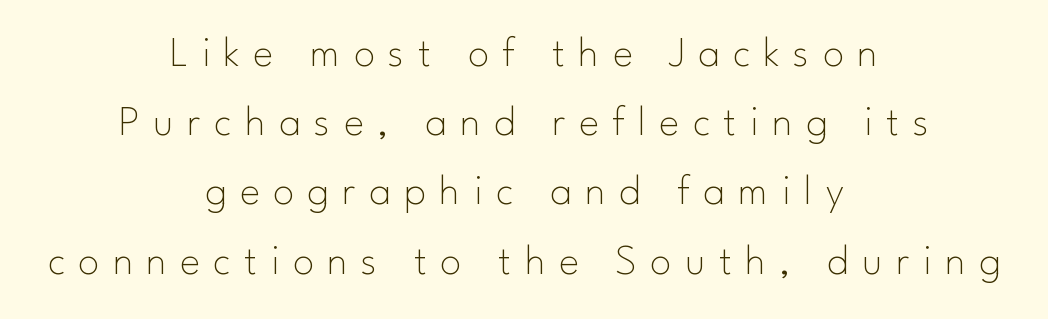
The image shows 43 px thin sans-serif type, upright; set centered, normal line spacing (1.61x), unusually wide letter spacing (+0.31 em), not underlined; low stroke contrast and a small x-height.
